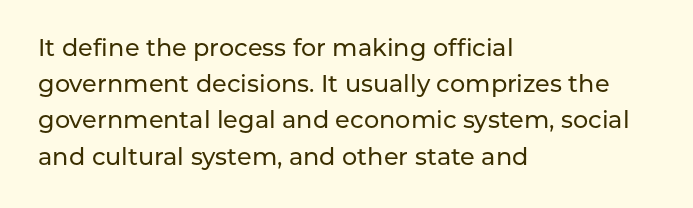
Leading: standard. Ascenders rise straight up at ninety degrees. Nobody drew a line under any word here. Here the glyphs are tracked normally, forming tight word shapes. All the whitespace from short lines collects on the right.
